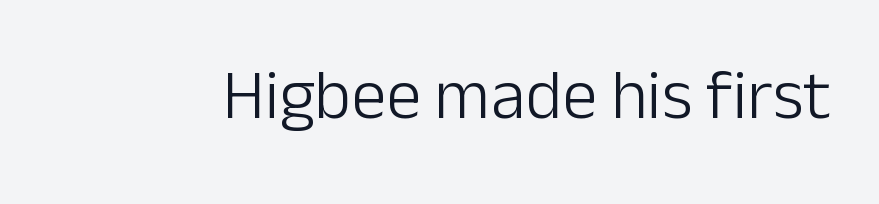
Q: Is the text bold? A: No.
Q: Is the text italic (slanted)? A: No, it is upright.
Q: Is the typeface a serif or a sans-serif typeface? A: Sans-serif.
Q: Is the text underlined? A: No.
Q: Is the spacing between letters normal or unusually wide? A: Normal.
Q: Width (condensed, normal, or wide)? A: Normal.
Q: Stroke contrast? A: Low.
Q: x-height? A: Medium.
Q: Monospaced? A: No.
